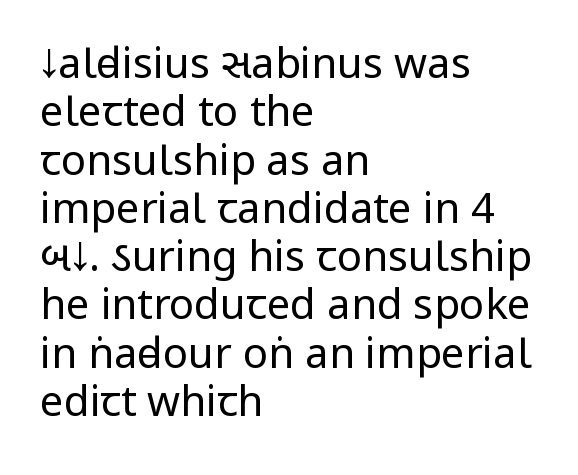
Q: Is the text bold? A: No.
Q: Is the text italic (slanted)? A: No, it is upright.
Q: Is the typeface a serif or a sans-serif typeface? A: Sans-serif.
Q: Is the text underlined? A: No.
Q: How is the paragraph aligned? A: Left-aligned.
Q: Is the spacing between letters normal or unusually wide? A: Normal.
Q: Is the spacing between lines tight, normal or loose? A: Tight.
Q: Width (condensed, normal, or wide)? A: Condensed.
Q: Stroke contrast? A: Low.
Q: x-height? A: Large.
Q: Monospaced? A: No.
